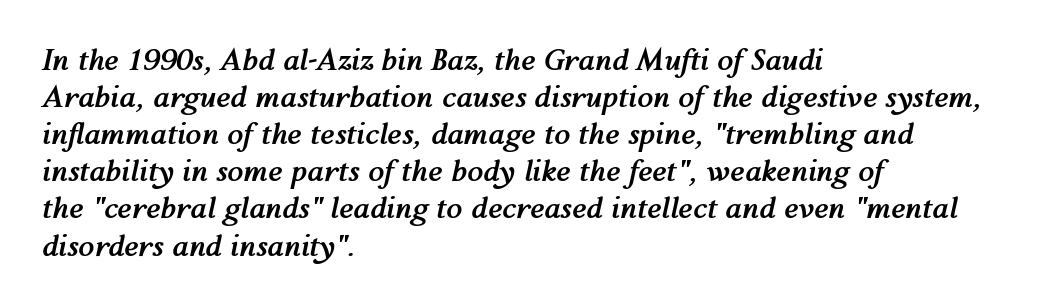
Q: Is the text bold? A: Yes.
Q: Is the text italic (slanted)? A: Yes, it leans right by about 12 degrees.
Q: Is the text underlined? A: No.
Q: How is the paragraph aligned? A: Left-aligned.
Q: Is the spacing between letters normal or unusually wide? A: Normal.
Q: Is the spacing between lines tight, normal or loose? A: Normal.
Q: Width (condensed, normal, or wide)? A: Normal.
Q: Stroke contrast? A: Medium.
Q: x-height? A: Medium.
Q: Monospaced? A: No.
